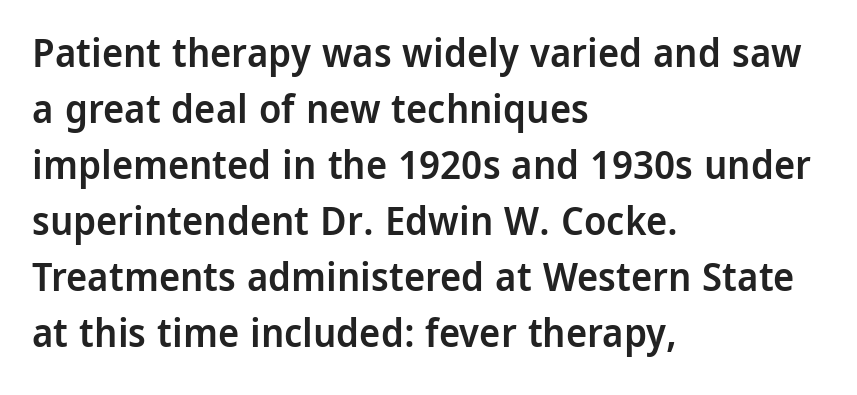
{"serif": "no", "italic": "no", "bold": "semi", "weight": "semibold", "width": "normal", "stroke_contrast": "low", "x_height": "medium", "monospaced": "no", "underline": "no", "align": "left", "line_spacing": "normal", "line_spacing_ratio": 1.4, "letter_spacing": "normal", "letter_spacing_em": 0.0, "glyph_px": 40}
